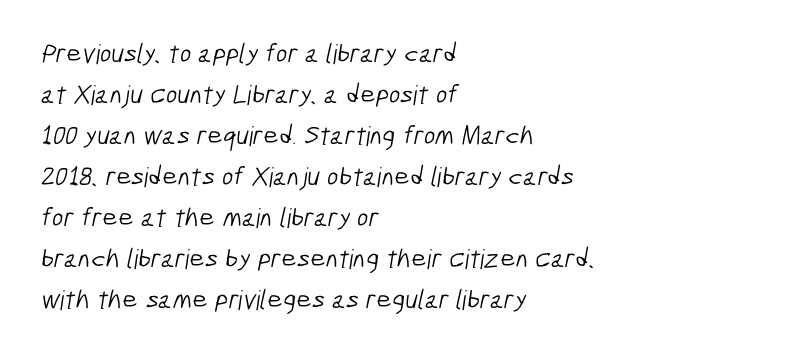
The image shows 27 px text type; set left-aligned, normal line spacing (1.52x), normal letter spacing, not underlined.
